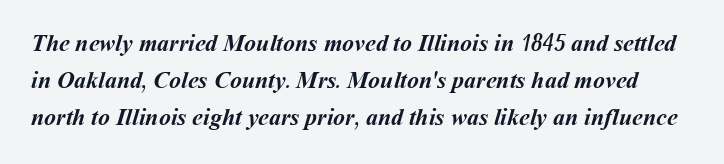
Q: Is the text bold? A: Yes.
Q: Is the text underlined? A: No.
Q: Is the spacing between letters normal or unusually wide? A: Normal.
Q: Is the spacing between lines tight, normal or loose? A: Normal.
